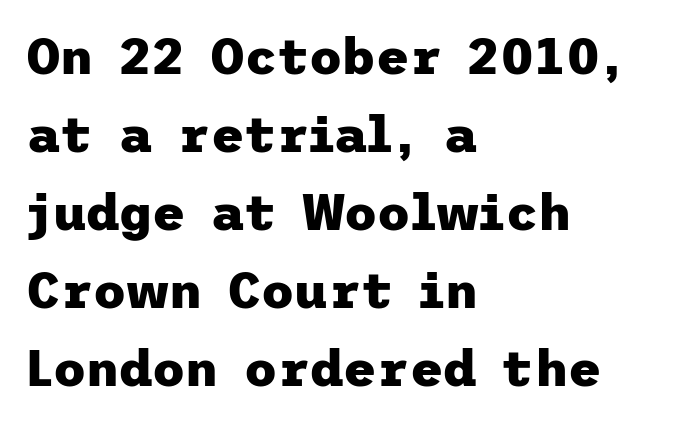
Q: Is the text bold? A: Yes.
Q: Is the text italic (slanted)? A: No, it is upright.
Q: Is the typeface a serif or a sans-serif typeface? A: Sans-serif.
Q: Is the text underlined? A: No.
Q: How is the paragraph aligned? A: Left-aligned.
Q: Is the spacing between letters normal or unusually wide? A: Normal.
Q: Is the spacing between lines tight, normal or loose? A: Normal.
Q: Width (condensed, normal, or wide)? A: Normal.
Q: Stroke contrast? A: Low.
Q: x-height? A: Medium.
